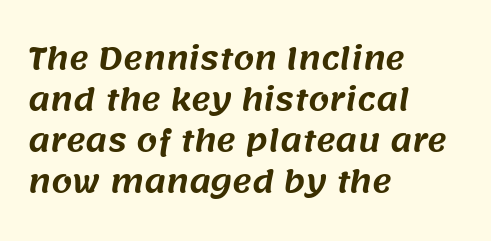
The image shows 30 px sans-serif type; set left-aligned, normal line spacing (1.37x), normal letter spacing, not underlined; medium stroke contrast and a large x-height.
